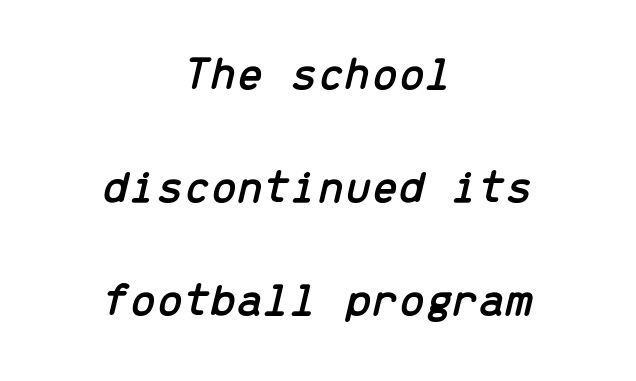
The image shows 48 px text type, italic (leaning right), monospaced; set centered, loose line spacing (2.35x), normal letter spacing, not underlined; low stroke contrast and a medium x-height.
